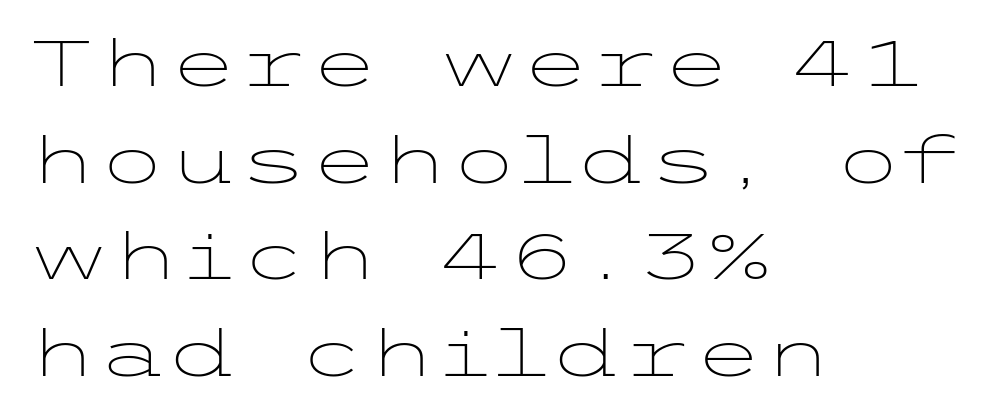
{"serif": "no", "italic": "no", "bold": "no", "weight": "light", "width": "wide", "stroke_contrast": "low", "x_height": "medium", "underline": "no", "align": "left", "line_spacing": "normal", "line_spacing_ratio": 1.51, "letter_spacing": "normal", "letter_spacing_em": 0.0, "glyph_px": 64}
